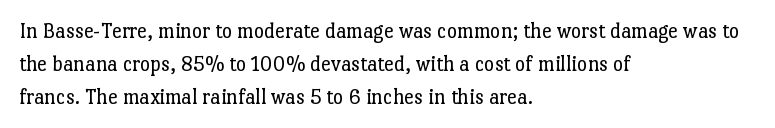
Q: Is the text bold? A: No.
Q: Is the text italic (slanted)? A: No, it is upright.
Q: Is the text underlined? A: No.
Q: How is the paragraph aligned? A: Left-aligned.
Q: Is the spacing between letters normal or unusually wide? A: Normal.
Q: Is the spacing between lines tight, normal or loose? A: Normal.
